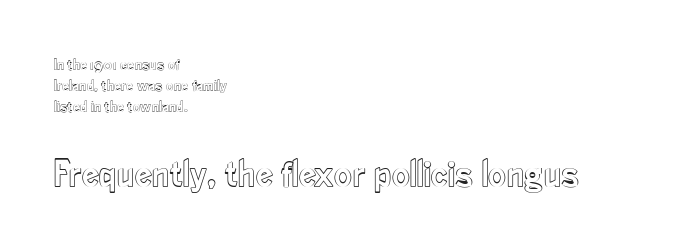
Q: Is the text italic (slanted)? A: No, it is upright.
Q: Is the text underlined? A: No.
Q: How is the paragraph aligned? A: Left-aligned.
Q: Is the spacing between letters normal or unusually wide? A: Normal.
Q: Is the spacing between lines tight, normal or loose? A: Normal.
Q: Which block of text is set in a larger size, the first (top) or the second (bottom)? A: The second (bottom) one.
Q: Width (condensed, normal, or wide)? A: Condensed.
Q: x-height? A: Small.
Q: Monospaced? A: No.
